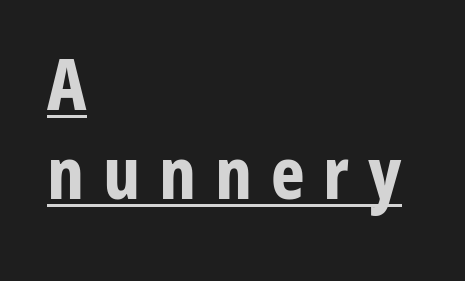
Q: Is the text bold? A: Yes.
Q: Is the text italic (slanted)? A: No, it is upright.
Q: Is the typeface a serif or a sans-serif typeface? A: Sans-serif.
Q: Is the text underlined? A: Yes.
Q: How is the paragraph aligned? A: Left-aligned.
Q: Is the spacing between letters normal or unusually wide? A: Unusually wide.
Q: Width (condensed, normal, or wide)? A: Condensed.
Q: Stroke contrast? A: Low.
Q: x-height? A: Medium.
Q: Monospaced? A: No.
